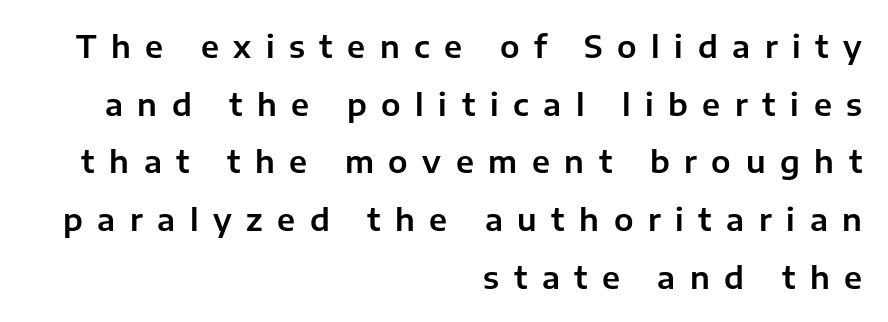
{"serif": "no", "italic": "no", "width": "normal", "stroke_contrast": "low", "x_height": "medium", "monospaced": "no", "underline": "no", "align": "right", "line_spacing_ratio": 1.86, "letter_spacing": "wide", "letter_spacing_em": 0.47, "glyph_px": 31}
